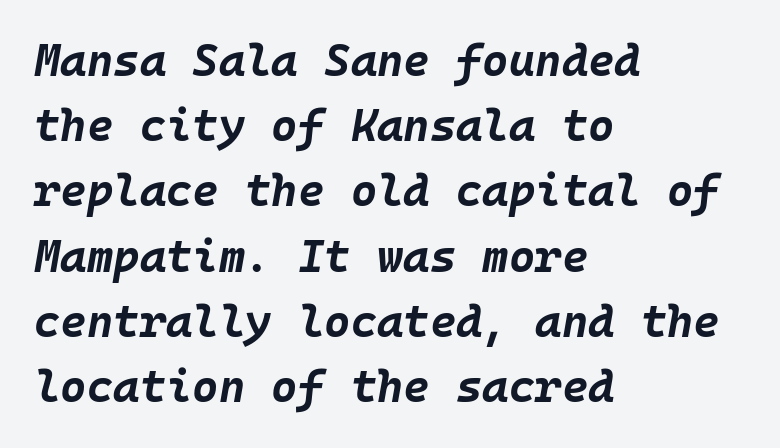
Q: Is the text bold? A: Yes.
Q: Is the text italic (slanted)? A: Yes, it leans right by about 10 degrees.
Q: Is the text underlined? A: No.
Q: How is the paragraph aligned? A: Left-aligned.
Q: Is the spacing between letters normal or unusually wide? A: Normal.
Q: Is the spacing between lines tight, normal or loose? A: Normal.
Q: Width (condensed, normal, or wide)? A: Normal.
Q: Stroke contrast? A: Low.
Q: x-height? A: Large.
Q: Monospaced? A: Yes.
